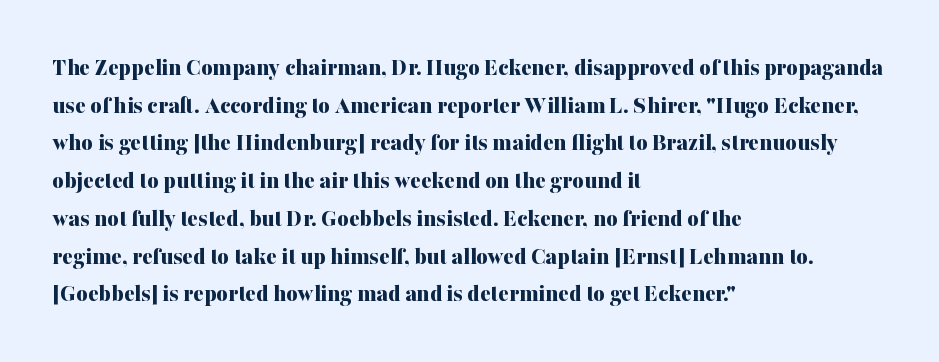
{"italic": "no", "bold": "yes", "underline": "no", "align": "left", "line_spacing": "normal", "line_spacing_ratio": 1.51, "letter_spacing": "normal", "letter_spacing_em": 0.0, "glyph_px": 25}
